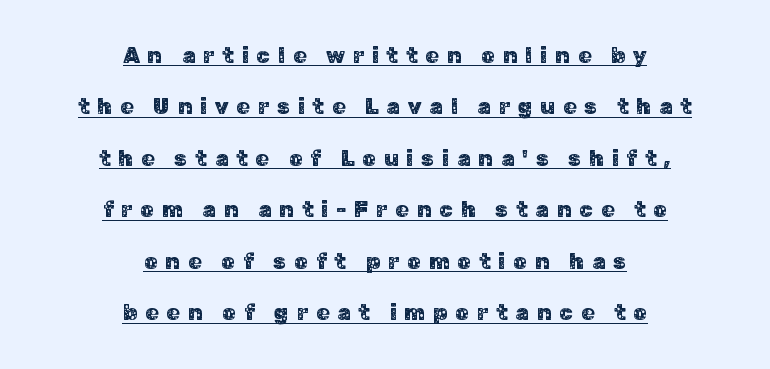
Q: Is the text italic (slanted)? A: No, it is upright.
Q: Is the text underlined? A: Yes.
Q: How is the paragraph aligned? A: Centered.
Q: Is the spacing between letters normal or unusually wide? A: Unusually wide.
Q: Is the spacing between lines tight, normal or loose? A: Loose.
